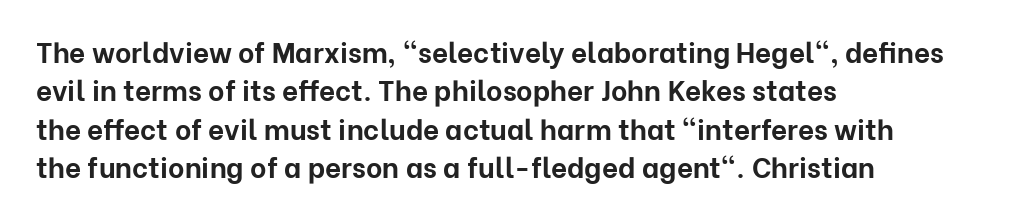
The image shows 28 px bold sans-serif type, upright; set left-aligned, normal line spacing (1.37x), normal letter spacing, not underlined; low stroke contrast and a medium x-height.
